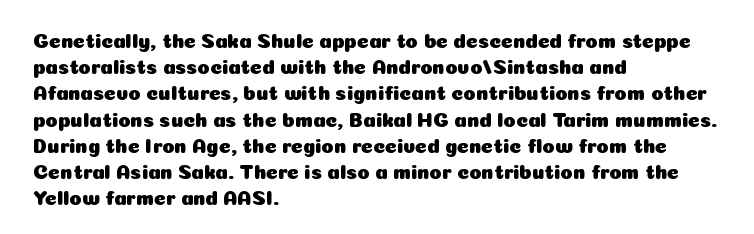
The image shows 20 px text type, upright; set left-aligned, normal line spacing (1.31x), normal letter spacing, not underlined.
